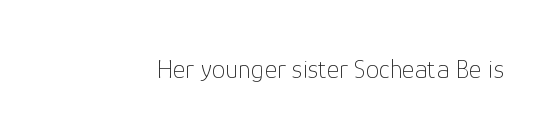
Q: Is the text bold? A: No.
Q: Is the text italic (slanted)? A: No, it is upright.
Q: Is the text underlined? A: No.
Q: Is the spacing between letters normal or unusually wide? A: Normal.
